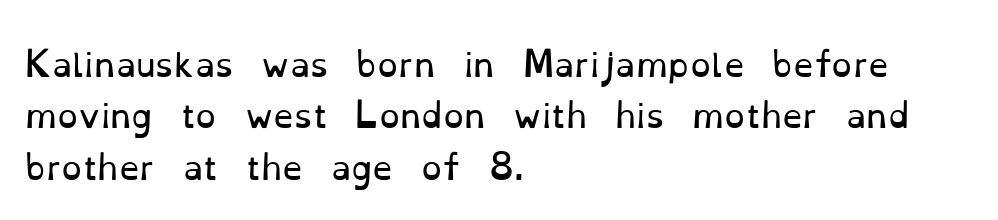
Q: Is the text bold? A: No.
Q: Is the text italic (slanted)? A: No, it is upright.
Q: Is the typeface a serif or a sans-serif typeface? A: Serif.
Q: Is the text underlined? A: No.
Q: How is the paragraph aligned? A: Left-aligned.
Q: Is the spacing between letters normal or unusually wide? A: Normal.
Q: Is the spacing between lines tight, normal or loose? A: Normal.
Q: Width (condensed, normal, or wide)? A: Normal.
Q: Stroke contrast? A: Low.
Q: x-height? A: Small.
Q: Monospaced? A: No.
